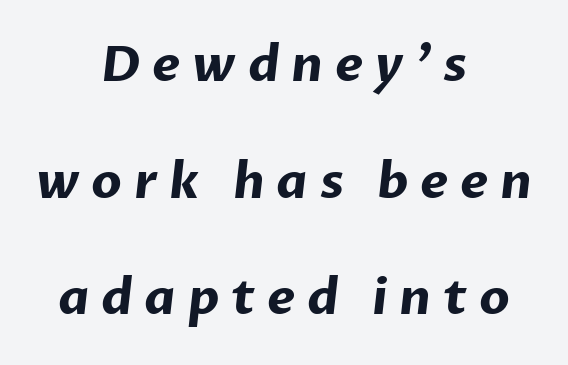
The image shows 49 px bold sans-serif type; set centered, loose line spacing (2.38x), unusually wide letter spacing (+0.24 em), not underlined; low stroke contrast and a medium x-height.
